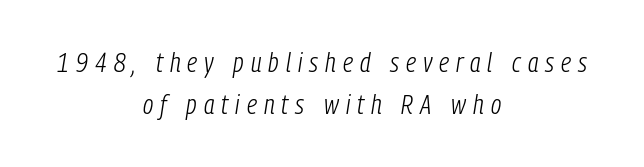
{"italic": "yes", "lean": "right", "slant_degrees": 9, "bold": "no", "underline": "no", "align": "center", "line_spacing": "normal", "line_spacing_ratio": 1.57, "letter_spacing": "wide", "letter_spacing_em": 0.26, "glyph_px": 27}
